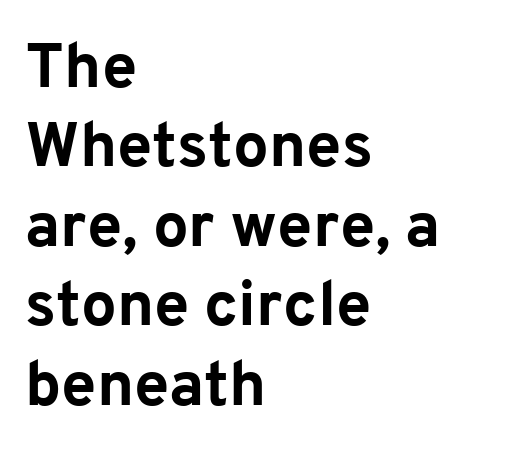
The zone under the glyphs is completely vacant. Nothing sits at the stroke ends, so this counts as sans-serif. Standard letterfit; no display-style spreading of the glyphs. Layout note: lines flush left. The letters stand straight up with perfectly vertical stems. Reading down the column, the eye jumps a familiar distance to each next line.
